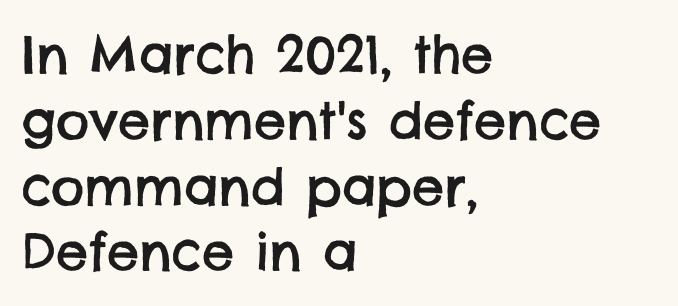
{"serif": "no", "width": "normal", "stroke_contrast": "low", "x_height": "large", "monospaced": "no", "underline": "no", "align": "left", "line_spacing": "normal", "line_spacing_ratio": 1.29, "letter_spacing": "normal", "letter_spacing_em": 0.0, "glyph_px": 51}
